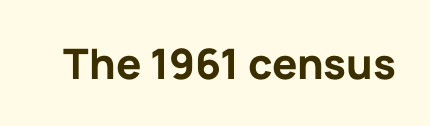
Q: Is the text bold? A: Yes.
Q: Is the text italic (slanted)? A: No, it is upright.
Q: Is the typeface a serif or a sans-serif typeface? A: Sans-serif.
Q: Is the text underlined? A: No.
Q: Is the spacing between letters normal or unusually wide? A: Normal.
Q: Width (condensed, normal, or wide)? A: Normal.
Q: Stroke contrast? A: Low.
Q: x-height? A: Medium.
Q: Monospaced? A: No.
